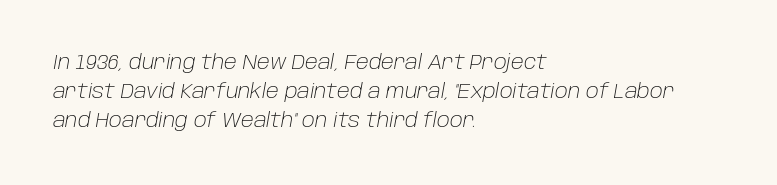
Q: Is the text bold? A: No.
Q: Is the text italic (slanted)? A: Yes, it leans right by about 10 degrees.
Q: Is the text underlined? A: No.
Q: How is the paragraph aligned? A: Left-aligned.
Q: Is the spacing between letters normal or unusually wide? A: Normal.
Q: Is the spacing between lines tight, normal or loose? A: Normal.
